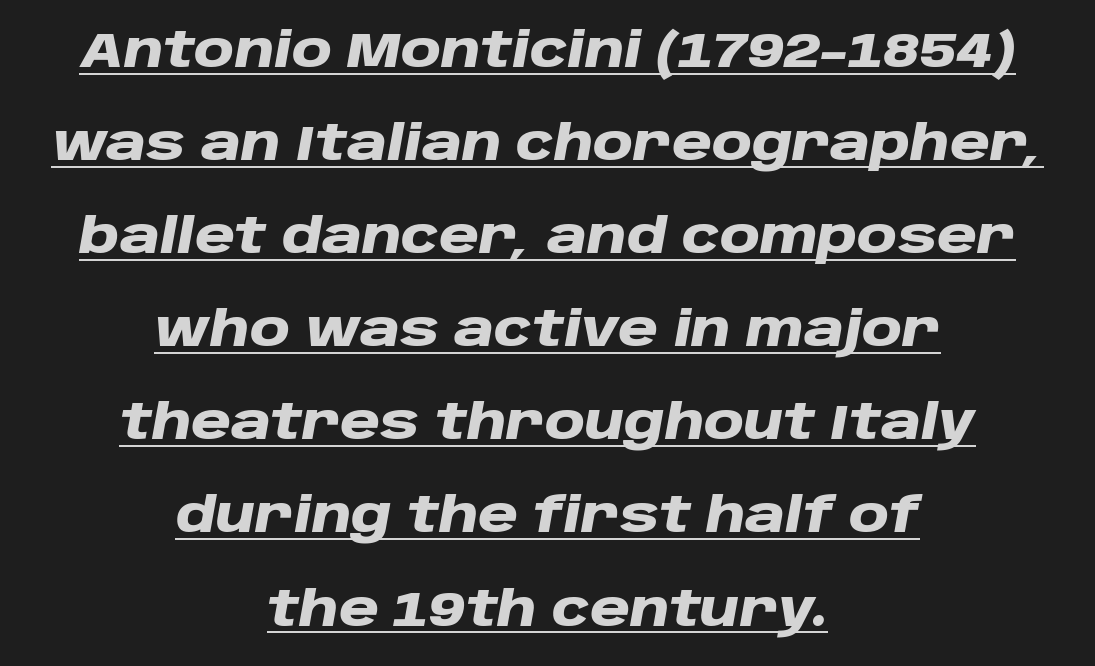
The image shows 49 px heavy, wide type, italic (leaning right); set centered, loose line spacing (1.9x), normal letter spacing, underlined; low stroke contrast and a large x-height.
